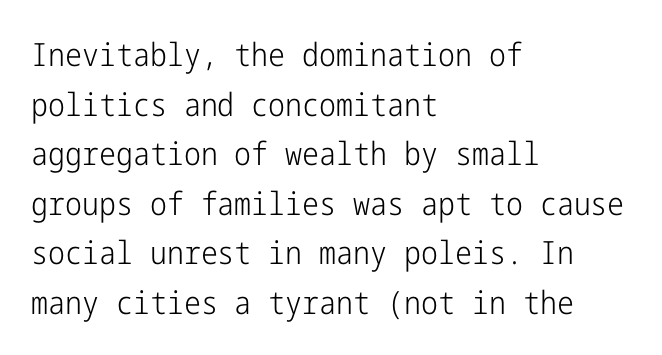
The image shows 32 px light, condensed sans-serif type, upright; set left-aligned, normal line spacing (1.55x), normal letter spacing, not underlined; low stroke contrast and a medium x-height.
